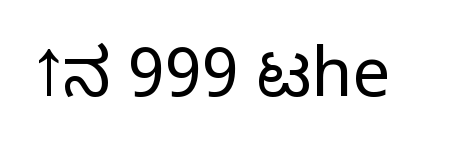
{"serif": "no", "italic": "no", "bold": "no", "weight": "light", "width": "normal", "stroke_contrast": "low", "x_height": "medium", "monospaced": "no", "underline": "no", "letter_spacing": "normal", "letter_spacing_em": 0.0, "glyph_px": 67}
